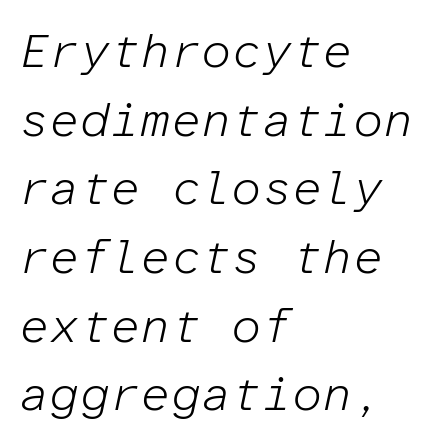
{"italic": "yes", "lean": "right", "slant_degrees": 12, "bold": "no", "weight": "light", "width": "normal", "stroke_contrast": "low", "x_height": "medium", "monospaced": "yes", "underline": "no", "align": "left", "line_spacing": "normal", "line_spacing_ratio": 1.43, "letter_spacing": "normal", "letter_spacing_em": 0.0, "glyph_px": 48}
